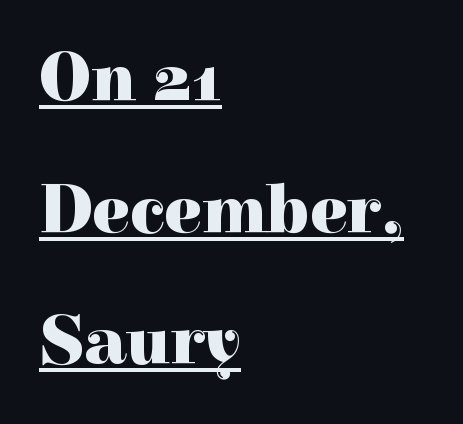
{"serif": "yes", "italic": "no", "bold": "yes", "weight": "heavy", "width": "normal", "x_height": "medium", "monospaced": "no", "underline": "yes", "align": "left", "line_spacing_ratio": 1.88, "letter_spacing": "normal", "letter_spacing_em": 0.0, "glyph_px": 70}
